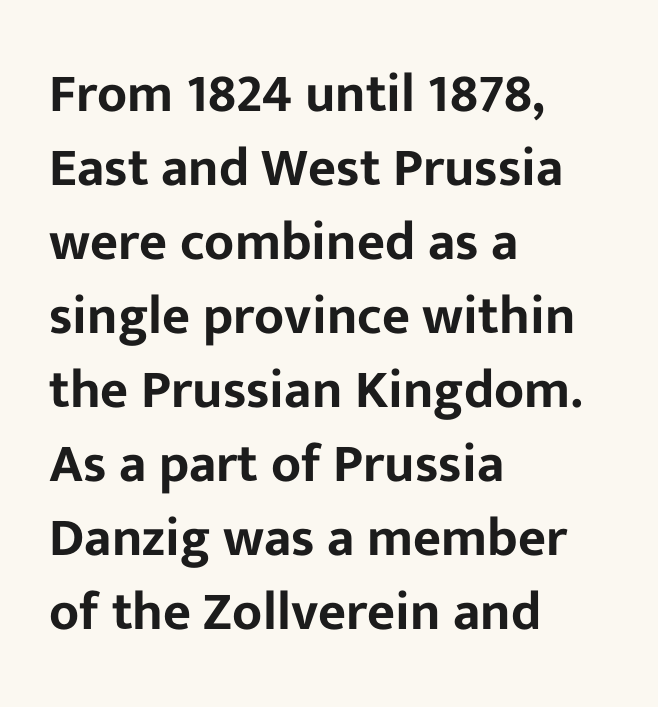
Q: Is the text italic (slanted)? A: No, it is upright.
Q: Is the typeface a serif or a sans-serif typeface? A: Sans-serif.
Q: Is the text underlined? A: No.
Q: How is the paragraph aligned? A: Left-aligned.
Q: Is the spacing between letters normal or unusually wide? A: Normal.
Q: Is the spacing between lines tight, normal or loose? A: Normal.
Q: Width (condensed, normal, or wide)? A: Normal.
Q: Stroke contrast? A: Low.
Q: x-height? A: Medium.
Q: Monospaced? A: No.
